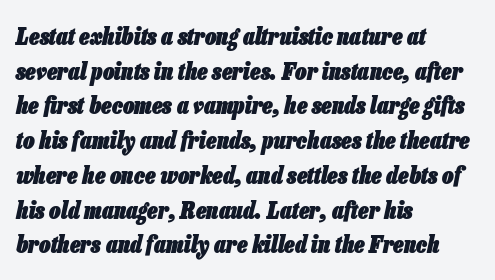
{"italic": "yes", "lean": "right", "slant_degrees": 13, "bold": "yes", "underline": "no", "align": "left", "line_spacing": "normal", "line_spacing_ratio": 1.51, "letter_spacing": "normal", "letter_spacing_em": 0.0, "glyph_px": 23}
